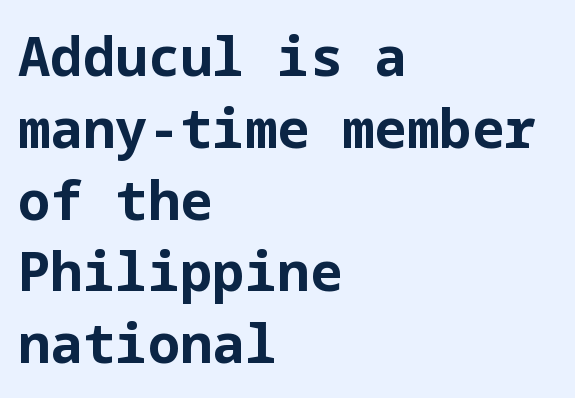
The image shows 54 px bold sans-serif type, upright; set left-aligned, normal line spacing (1.33x), normal letter spacing, not underlined; low stroke contrast and a medium x-height.
